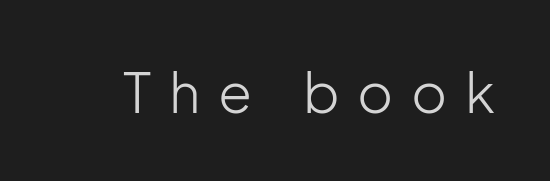
Q: Is the text bold? A: No.
Q: Is the text italic (slanted)? A: No, it is upright.
Q: Is the typeface a serif or a sans-serif typeface? A: Sans-serif.
Q: Is the text underlined? A: No.
Q: Is the spacing between letters normal or unusually wide? A: Unusually wide.
Q: Width (condensed, normal, or wide)? A: Normal.
Q: Stroke contrast? A: Low.
Q: x-height? A: Medium.
Q: Monospaced? A: No.
